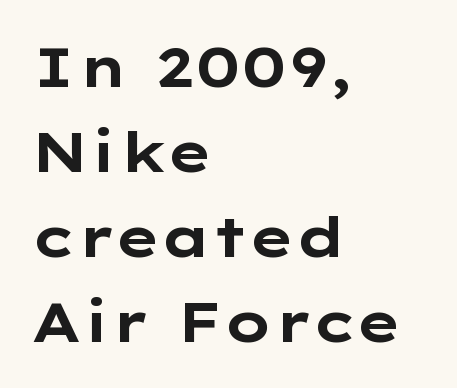
Layout note: lines flush left. Plenty of ink on the page — the face is bold. The space between consecutive lines is moderate. You can tell it's not italic because the verticals are truly vertical. Tracking value appears to be zero — textbook default spacing. Are there feet on the stems? There aren't — it's a sans.
